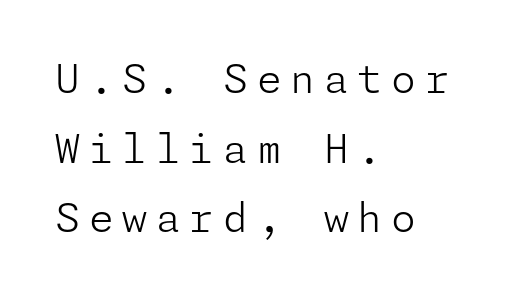
Q: Is the text bold? A: No.
Q: Is the text italic (slanted)? A: No, it is upright.
Q: Is the typeface a serif or a sans-serif typeface? A: Sans-serif.
Q: Is the text underlined? A: No.
Q: How is the paragraph aligned? A: Left-aligned.
Q: Is the spacing between letters normal or unusually wide? A: Unusually wide.
Q: Width (condensed, normal, or wide)? A: Normal.
Q: Stroke contrast? A: Low.
Q: x-height? A: Medium.
